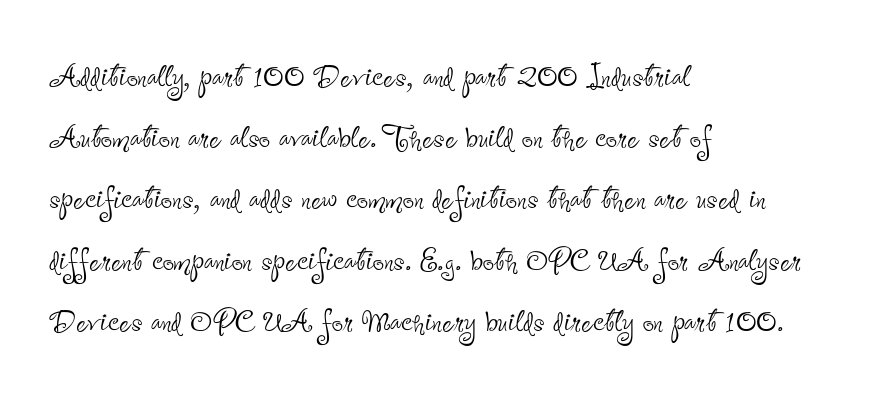
Q: Is the text bold? A: No.
Q: Is the text italic (slanted)? A: Yes.
Q: Is the typeface a serif or a sans-serif typeface? A: Sans-serif.
Q: Is the text underlined? A: No.
Q: How is the paragraph aligned? A: Left-aligned.
Q: Is the spacing between letters normal or unusually wide? A: Normal.
Q: Is the spacing between lines tight, normal or loose? A: Normal.
Q: Width (condensed, normal, or wide)? A: Condensed.
Q: Stroke contrast? A: Low.
Q: x-height? A: Small.
Q: Monospaced? A: No.
